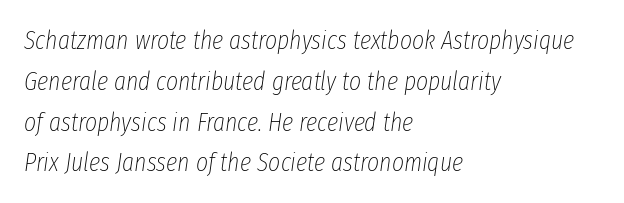
The image shows 26 px text type, italic (leaning right); set left-aligned, normal line spacing (1.57x), normal letter spacing, not underlined.
